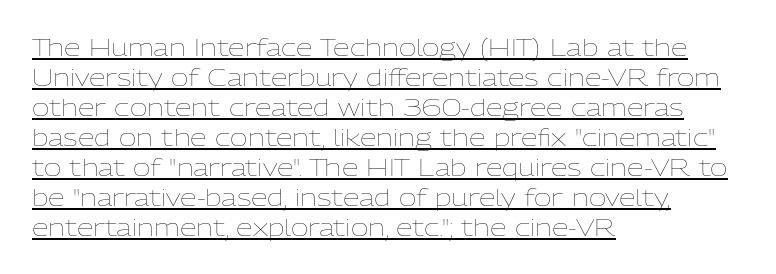
The image shows 24 px text type, upright; set left-aligned, normal line spacing (1.25x), normal letter spacing, underlined.
